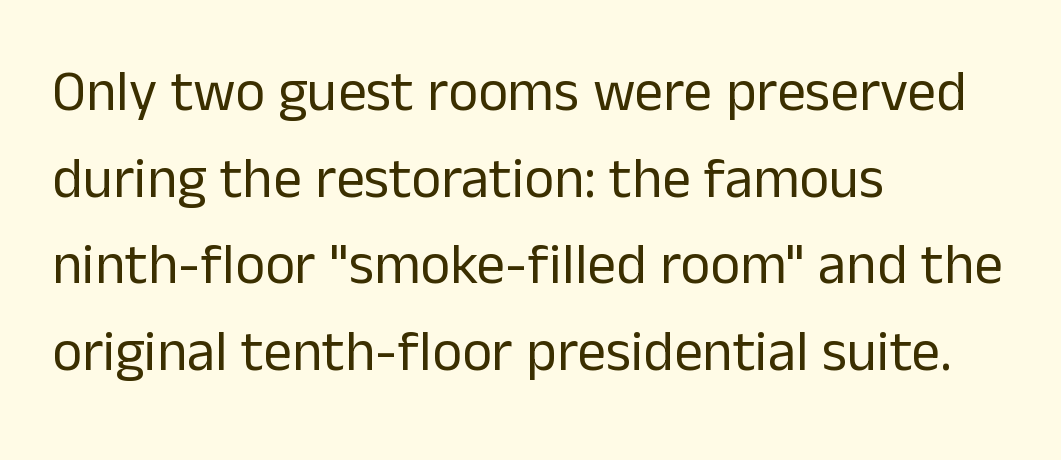
Q: Is the text bold? A: No.
Q: Is the text italic (slanted)? A: No, it is upright.
Q: Is the typeface a serif or a sans-serif typeface? A: Sans-serif.
Q: Is the text underlined? A: No.
Q: How is the paragraph aligned? A: Left-aligned.
Q: Is the spacing between letters normal or unusually wide? A: Normal.
Q: Is the spacing between lines tight, normal or loose? A: Normal.
Q: Width (condensed, normal, or wide)? A: Normal.
Q: Stroke contrast? A: Low.
Q: x-height? A: Medium.
Q: Monospaced? A: No.
